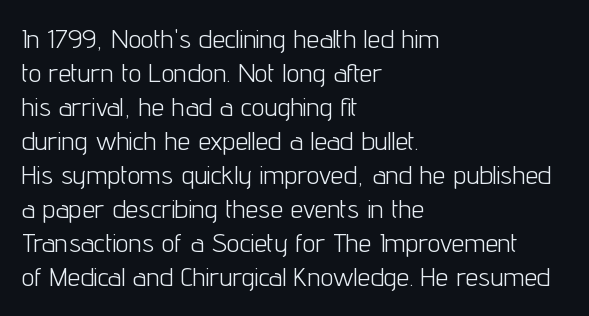
Descenders are the only things crossing below the line. All the whitespace from short lines collects on the right. Characters remain perfectly vertical along every line. The letters sit at their default tracking, neither squeezed nor spread.
